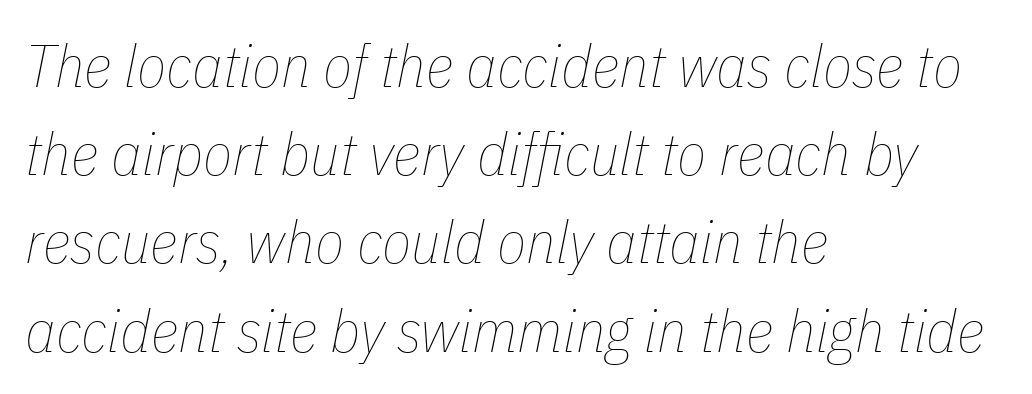
If you drew a line through each stem, it would be angled. Weight: regular or lighter. Whoever set this chose a conventional vertical rhythm. In CSS terms this would be text-align: left.
